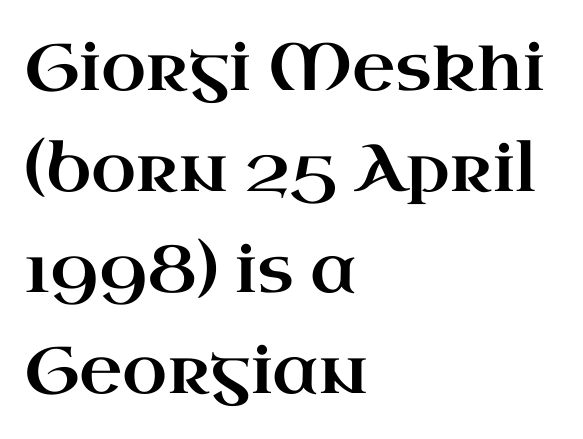
Horizontal alignment here is leftward, the default for most running prose. Each row of text sits above clean, open space. Note: serifs present on the glyphs. The type is set solid horizontally, with unmodified tracking. Posture: vertical.
